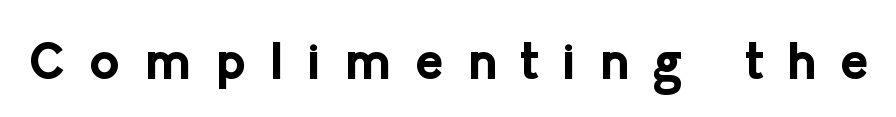
Q: Is the text bold? A: Yes.
Q: Is the text italic (slanted)? A: No, it is upright.
Q: Is the typeface a serif or a sans-serif typeface? A: Sans-serif.
Q: Is the text underlined? A: No.
Q: Is the spacing between letters normal or unusually wide? A: Unusually wide.
Q: Width (condensed, normal, or wide)? A: Normal.
Q: Stroke contrast? A: Low.
Q: x-height? A: Medium.
Q: Monospaced? A: No.
